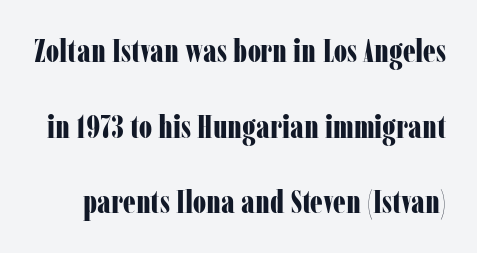
Q: Is the text bold? A: Yes.
Q: Is the text italic (slanted)? A: No, it is upright.
Q: Is the typeface a serif or a sans-serif typeface? A: Serif.
Q: Is the text underlined? A: No.
Q: Is the spacing between letters normal or unusually wide? A: Normal.
Q: Is the spacing between lines tight, normal or loose? A: Loose.
Q: Width (condensed, normal, or wide)? A: Condensed.
Q: Stroke contrast? A: Low.
Q: x-height? A: Medium.
Q: Monospaced? A: No.
